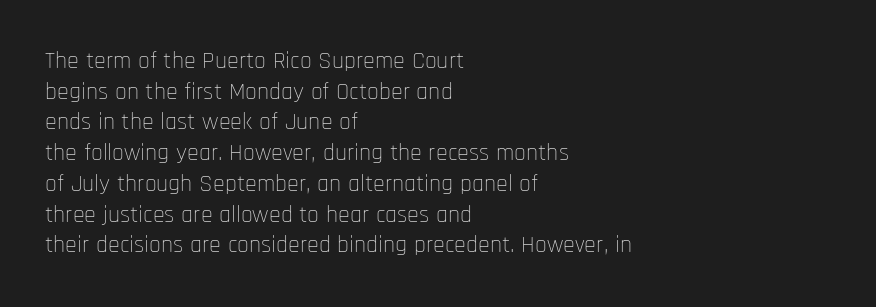
Q: Is the text bold? A: No.
Q: Is the text italic (slanted)? A: No, it is upright.
Q: Is the text underlined? A: No.
Q: How is the paragraph aligned? A: Left-aligned.
Q: Is the spacing between letters normal or unusually wide? A: Normal.
Q: Is the spacing between lines tight, normal or loose? A: Normal.
